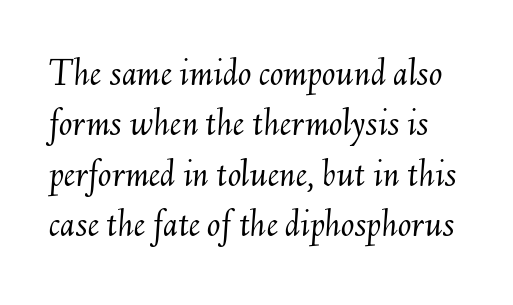
Glance below the letters and you will spot only blank space. No chunkiness to these letters — they're not bold. Each word holds together tightly as a unit, with standard inter-letter gaps. What's the leading like? Ordinary, nothing unusual. There's an unmistakable incline to the writing here. Note the varied advance widths — an 'i' is clearly narrower than an 'm'.
